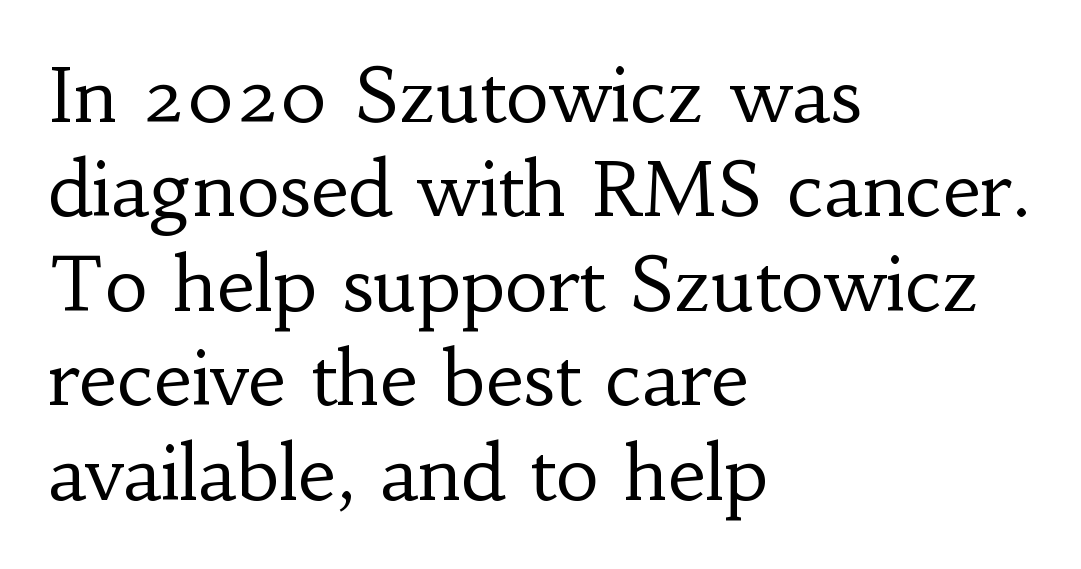
Q: Is the text bold? A: No.
Q: Is the text italic (slanted)? A: No, it is upright.
Q: Is the typeface a serif or a sans-serif typeface? A: Serif.
Q: Is the text underlined? A: No.
Q: How is the paragraph aligned? A: Left-aligned.
Q: Is the spacing between letters normal or unusually wide? A: Normal.
Q: Is the spacing between lines tight, normal or loose? A: Normal.
Q: Width (condensed, normal, or wide)? A: Normal.
Q: Stroke contrast? A: Low.
Q: x-height? A: Small.
Q: Monospaced? A: No.
